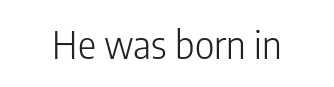
The image shows 38 px light, condensed sans-serif type, upright; set normal letter spacing, not underlined; low stroke contrast and a medium x-height.
